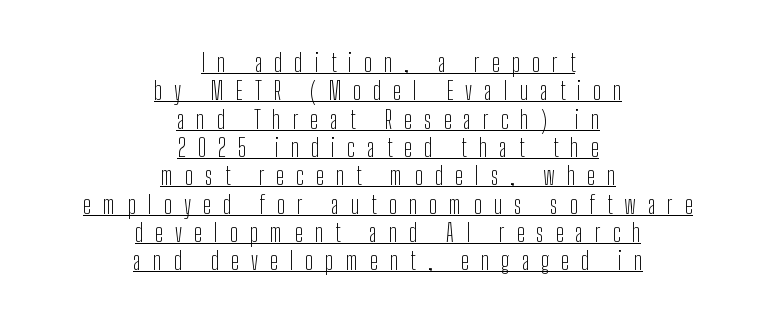
{"italic": "no", "bold": "no", "underline": "yes", "align": "center", "line_spacing_ratio": 1.18, "letter_spacing": "wide", "letter_spacing_em": 0.5, "glyph_px": 24}
